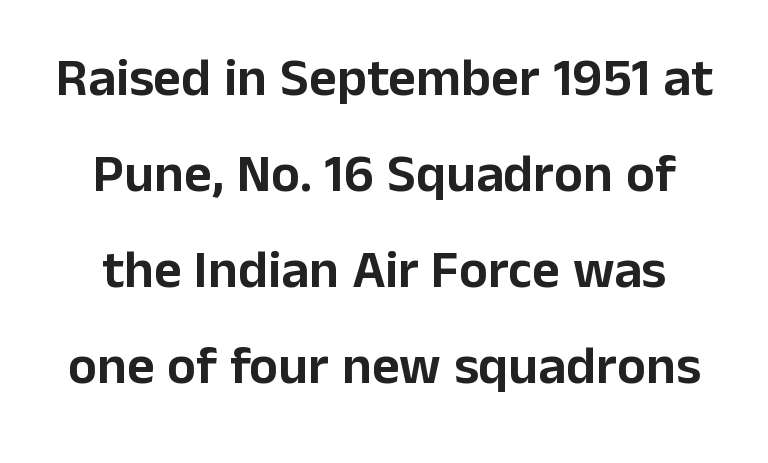
The image shows 54 px sans-serif type, upright; set line spacing 1.78x, normal letter spacing, not underlined; low stroke contrast and a medium x-height.
